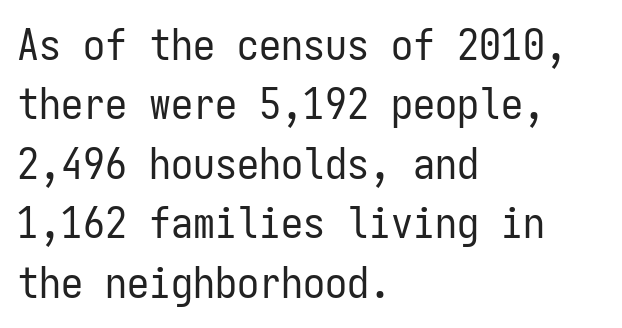
The characters are drawn with everyday or finer stroke widths. The line texture is even and compact thanks to regular tracking. The lines are quadded left. Think of a typewriter: that constant character pitch is what you see here. This is the regular roman posture of the typeface.
